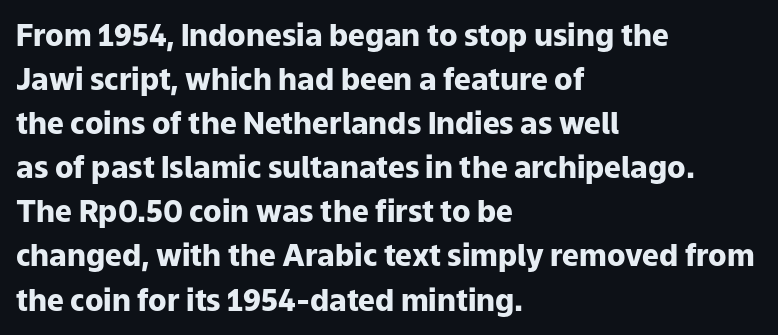
Q: Is the text bold? A: Yes.
Q: Is the text italic (slanted)? A: No, it is upright.
Q: Is the typeface a serif or a sans-serif typeface? A: Sans-serif.
Q: Is the text underlined? A: No.
Q: How is the paragraph aligned? A: Left-aligned.
Q: Is the spacing between letters normal or unusually wide? A: Normal.
Q: Is the spacing between lines tight, normal or loose? A: Normal.
Q: Width (condensed, normal, or wide)? A: Normal.
Q: Stroke contrast? A: Low.
Q: x-height? A: Medium.
Q: Monospaced? A: No.
